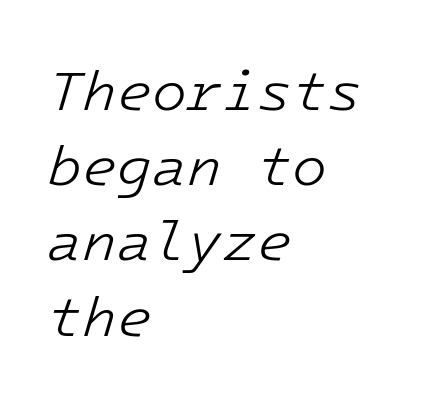
Here the designer chose a console-style face with uniform glyph widths. Where is the straight margin? On the left. Students, note that the glyphs here touch the page at normal intervals. A clean baseline with only descenders dipping below it. Normally led — the rows are evenly, conventionally spaced.
